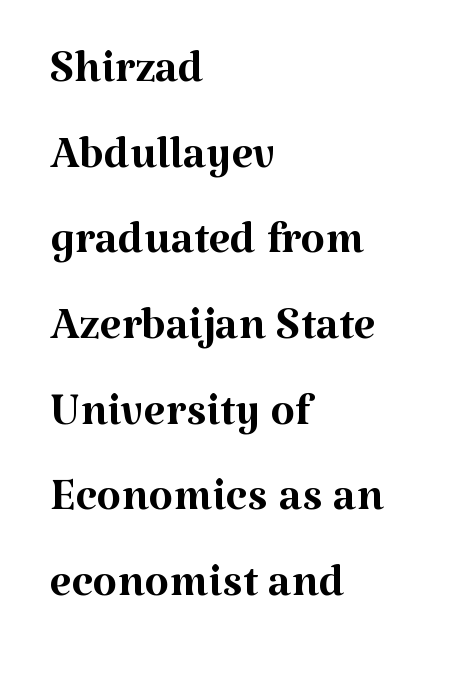
The image shows 63 px regular-weight serif type, upright; set left-aligned, normal line spacing (1.36x), normal letter spacing, not underlined; medium stroke contrast and a medium x-height.
